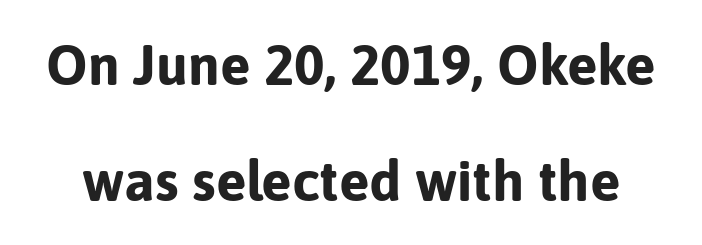
{"serif": "no", "italic": "no", "bold": "yes", "weight": "bold", "width": "normal", "stroke_contrast": "low", "x_height": "medium", "monospaced": "no", "underline": "no", "line_spacing": "loose", "line_spacing_ratio": 2.03, "letter_spacing": "normal", "letter_spacing_em": 0.0, "glyph_px": 57}
